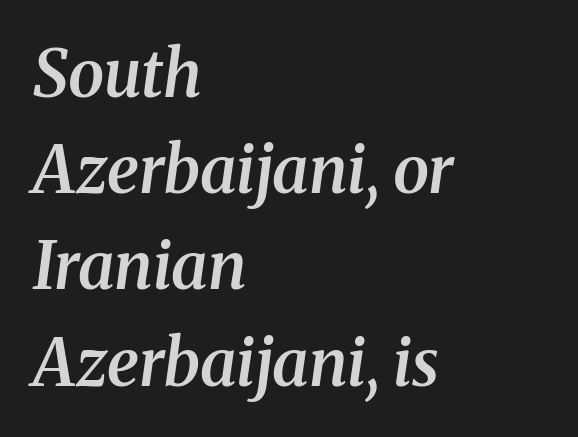
The image shows 65 px semibold serif type, italic (leaning right); set left-aligned, normal line spacing (1.48x), normal letter spacing, not underlined; medium stroke contrast and a medium x-height.
